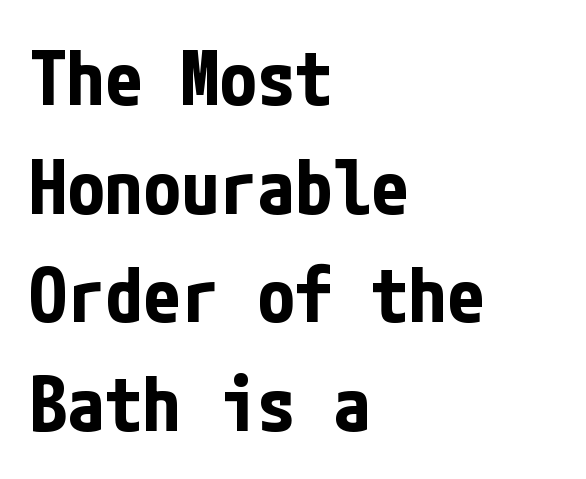
{"serif": "no", "italic": "no", "bold": "yes", "weight": "bold", "width": "condensed", "stroke_contrast": "low", "x_height": "medium", "underline": "no", "align": "left", "line_spacing": "normal", "line_spacing_ratio": 1.43, "letter_spacing": "normal", "letter_spacing_em": 0.0, "glyph_px": 76}
